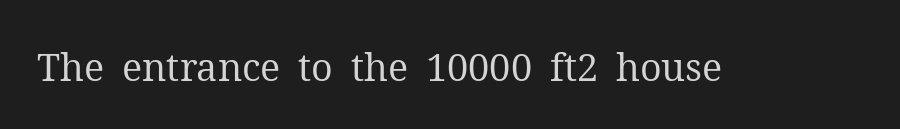
Decoration check: the copy has no underline. Note: serifs present on the glyphs. The passage shown is typed in a proportional face where columns would drift. How are the letters spaced? Ordinarily, with no added tracking. Weight: regular or lighter. Posture: vertical.
